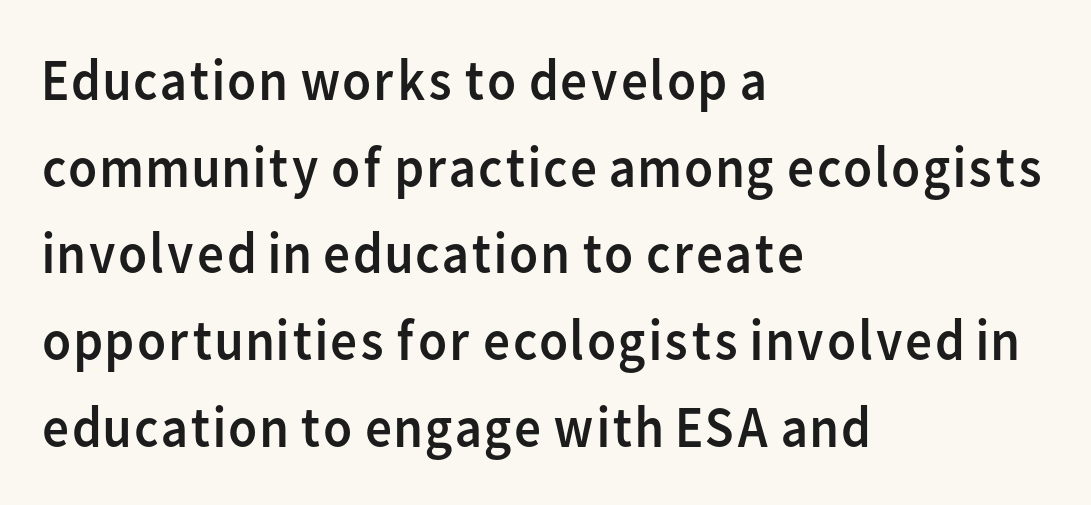
Casual observation: everything's shoved over to the left. The designer left line spacing at the default. The font is comparable to plain body text, perhaps lighter. What kind of face is this? One without serifs — a sans.
